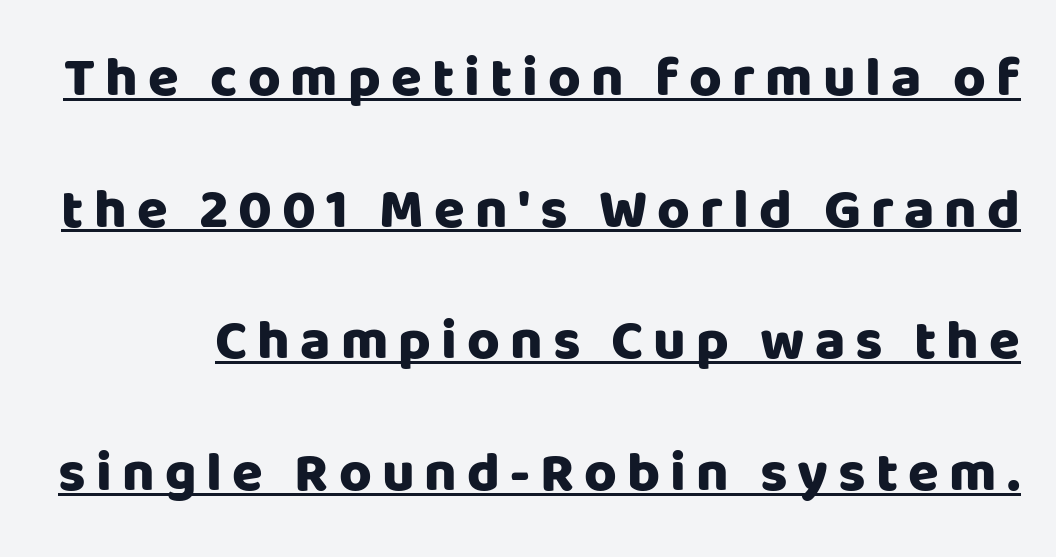
The letters advance in unequal steps, a hallmark of proportional type. What kind of face is this? One without serifs — a sans. Whoever set this chose breathing room over compactness in the vertical rhythm. The passage shown is underscored from start to finish.
